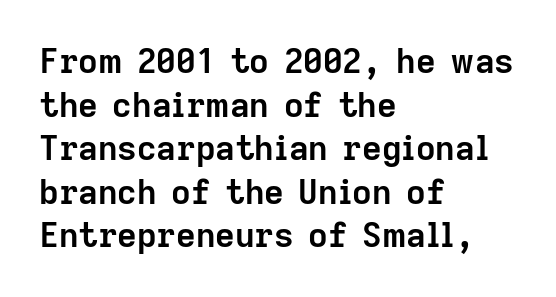
{"serif": "no", "italic": "no", "bold": "yes", "weight": "semibold", "width": "normal", "stroke_contrast": "low", "x_height": "medium", "monospaced": "no", "underline": "no", "align": "left", "line_spacing": "normal", "line_spacing_ratio": 1.28, "letter_spacing": "normal", "letter_spacing_em": 0.0, "glyph_px": 34}
